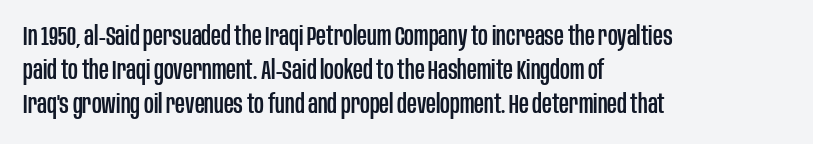
This sample uses plain, unmodified letter spacing. The setting favours the left margin, as ordinary paragraphs usually do. Does the lettering tilt? It doesn't — this is upright. Is there much room between lines? A standard amount, neither cramped nor airy.
